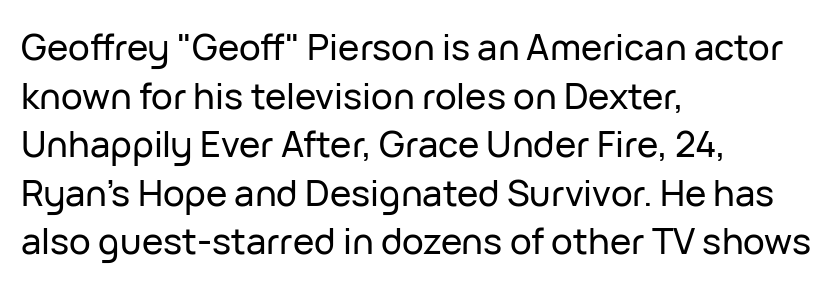
Q: Is the text italic (slanted)? A: No, it is upright.
Q: Is the typeface a serif or a sans-serif typeface? A: Sans-serif.
Q: Is the text underlined? A: No.
Q: How is the paragraph aligned? A: Left-aligned.
Q: Is the spacing between letters normal or unusually wide? A: Normal.
Q: Is the spacing between lines tight, normal or loose? A: Normal.
Q: Width (condensed, normal, or wide)? A: Normal.
Q: Stroke contrast? A: Low.
Q: x-height? A: Medium.
Q: Monospaced? A: No.
